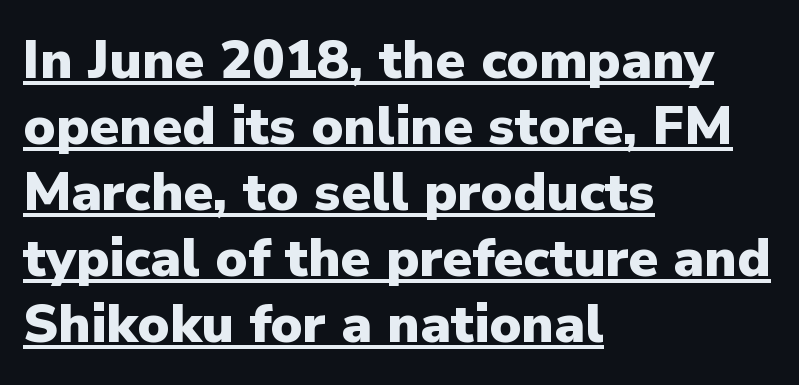
The lettering holds an erect, upright posture throughout. The letters sit at their default tracking, neither squeezed nor spread. This sample carries an underscore along the baseline area. This sample has the flowing, uneven cadence of proportional lettering. This sample is left-justified, so line endings fall wherever the words run out.
